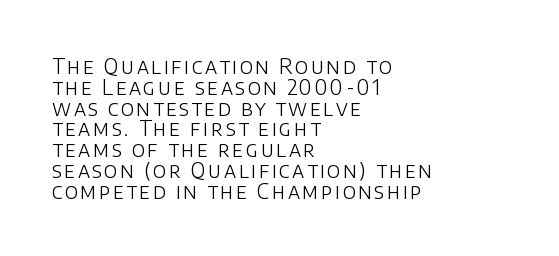
The image shows 21 px text type, upright; set left-aligned, tight line spacing (0.99x), not underlined.
